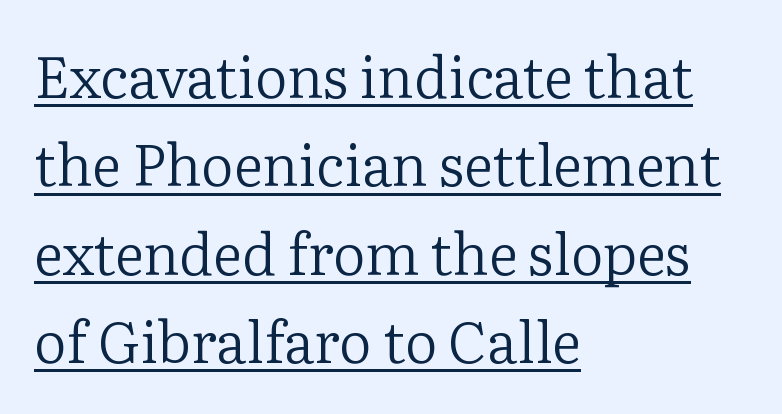
Standard letterfit; no display-style spreading of the glyphs. Reading down the block, your eye returns to a fixed left position each line. Tall strokes in this sample are plumb rather than angled. Stems here are at most as thick as an everyday book face. A rule runs beneath these lines of type.
